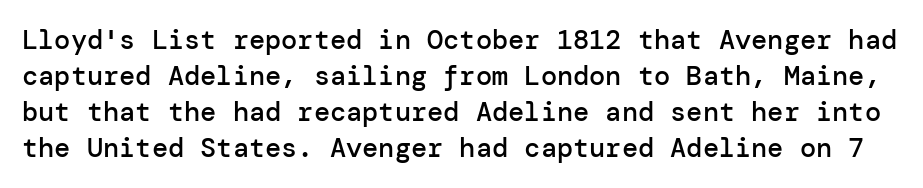
{"italic": "no", "bold": "semi", "underline": "no", "line_spacing": "normal", "line_spacing_ratio": 1.33, "letter_spacing": "normal", "letter_spacing_em": 0.0, "glyph_px": 27}
